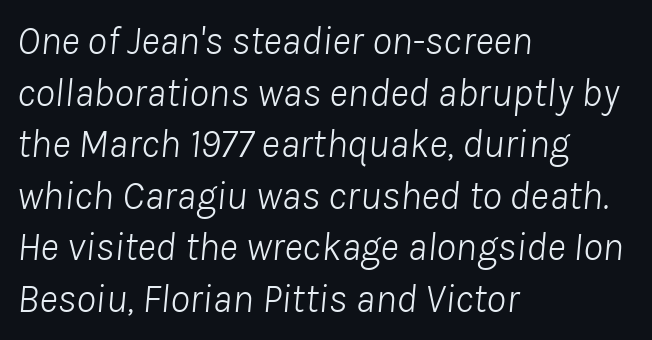
Q: Is the text bold? A: No.
Q: Is the text italic (slanted)? A: Yes, it leans right by about 8 degrees.
Q: Is the text underlined? A: No.
Q: How is the paragraph aligned? A: Left-aligned.
Q: Is the spacing between letters normal or unusually wide? A: Normal.
Q: Is the spacing between lines tight, normal or loose? A: Normal.
Q: Width (condensed, normal, or wide)? A: Normal.
Q: Stroke contrast? A: Low.
Q: x-height? A: Medium.
Q: Monospaced? A: No.
